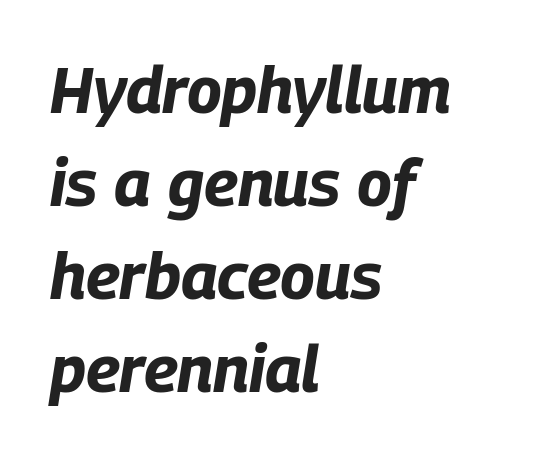
Short note: letters normally spaced. Heavy-handed strokes throughout: this text is bold. The setting favours the left margin, as ordinary paragraphs usually do. This rendering features lettering with no underline. Is there much room between lines? A standard amount, neither cramped nor airy.
